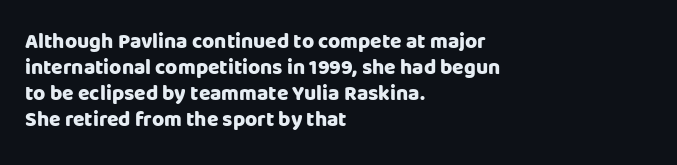
Q: Is the text bold? A: Yes.
Q: Is the text italic (slanted)? A: No, it is upright.
Q: Is the text underlined? A: No.
Q: How is the paragraph aligned? A: Left-aligned.
Q: Is the spacing between letters normal or unusually wide? A: Normal.
